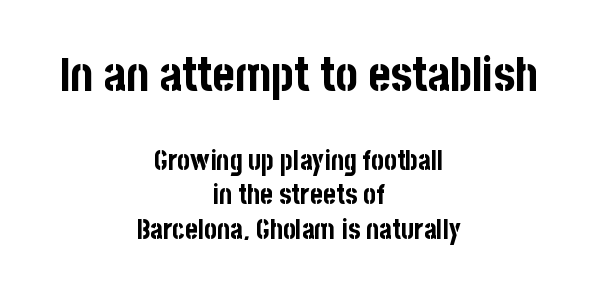
Looks like regular typesetting: each glyph gets only the width it needs. Compared with typical paragraphs, the rows here are spaced about the same. The type is set solid horizontally, with unmodified tracking. What kind of face is this? One without serifs — a sans. Compared with an ordinary text face, these strokes are far heavier — a full bold. Note: larger setting up top, smaller setting below.
